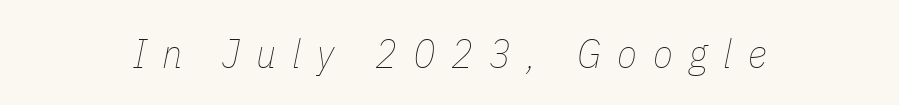
Just letters on the line, the space beneath them empty. These lines are rendered in a variable-pitch font. Slanted lettering throughout. Stems here are at most as thick as an everyday book face.
